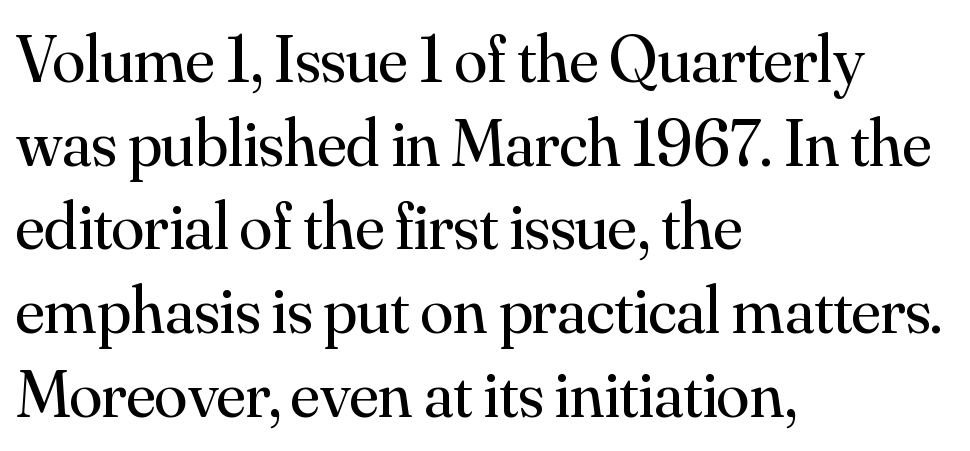
Classification — serif. The passage shown stacks its lines at a standard gap. The font's upright variant was chosen for this text. Letters have the restrained weight of plain body copy at most.
